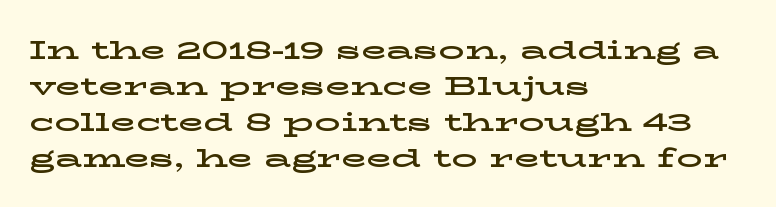
Q: Is the text italic (slanted)? A: No, it is upright.
Q: Is the text underlined? A: No.
Q: How is the paragraph aligned? A: Left-aligned.
Q: Is the spacing between letters normal or unusually wide? A: Normal.
Q: Is the spacing between lines tight, normal or loose? A: Normal.
